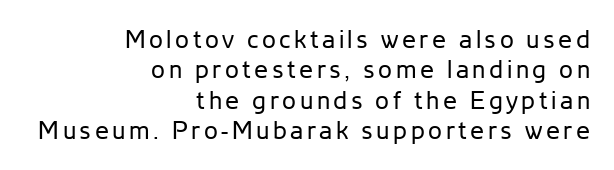
The image shows 25 px text type, upright; set right-aligned, line spacing 1.22x, not underlined.
